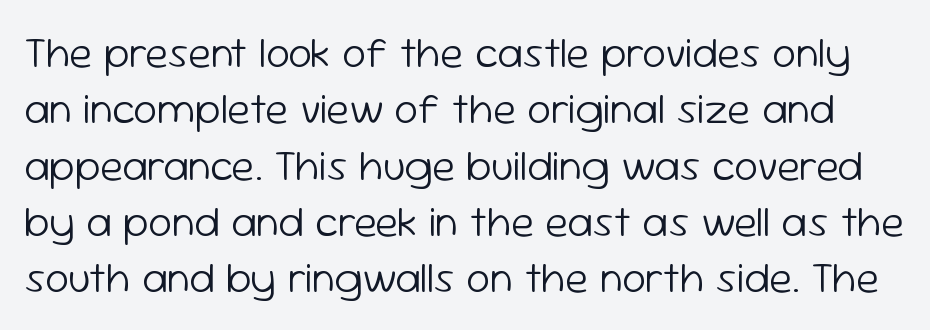
The typography opts for an upright posture over an oblique one. Each row of text sits above clean, open space. Think of a printed novel: that variable character pitch is what you see here. Examine the stroke ends and you'll find no serifs. The passage shown has conventional tracking throughout.
